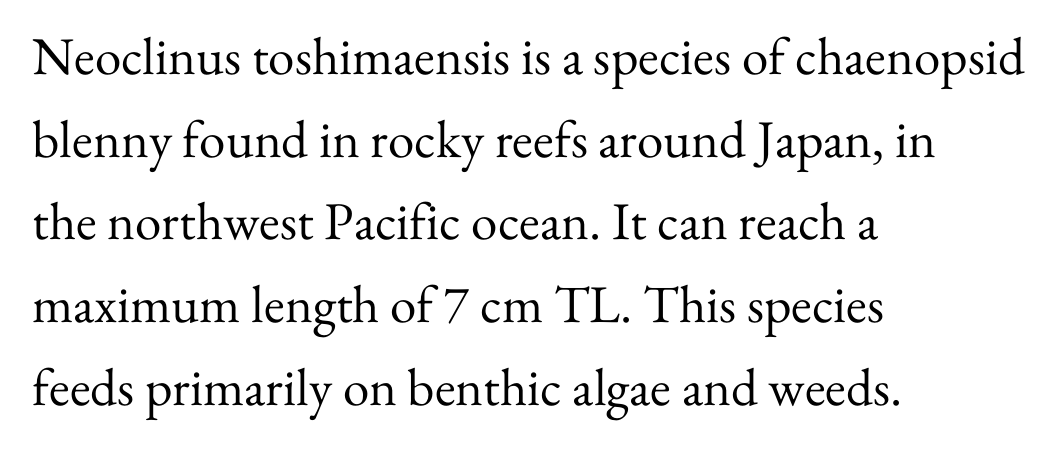
The typography opts for an upright posture over an oblique one. Quick note: interline space is typical. The weight tops out at a normal text grade. The gaps between neighbouring characters are ordinary and unremarkable. Beneath every word, the page is bare. Are there feet on the stems? There are — it's a serif.
